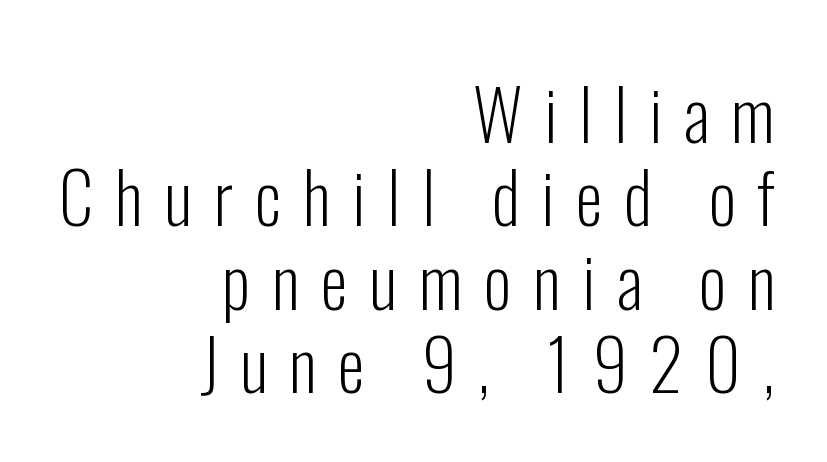
The font is comparable to plain body text, perhaps lighter. Does the copy run flush right? Yes — the right margin is perfectly even. How are the letters spaced? Widely, with obvious added tracking. The letters carry no serifs — their stems end cleanly without finishing strokes. Think of a printed novel: that variable character pitch is what you see here.
